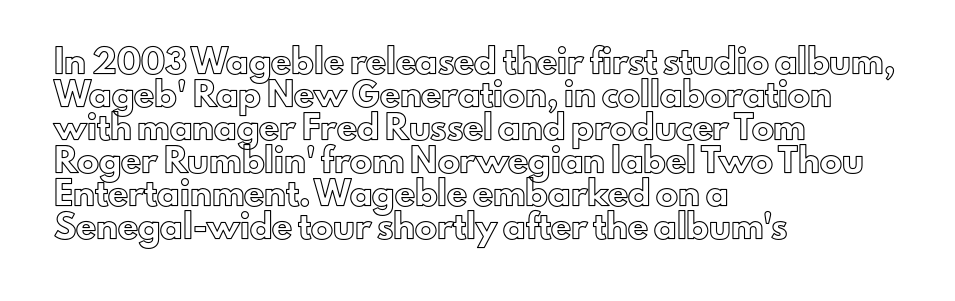
{"italic": "no", "underline": "no", "align": "left", "line_spacing": "normal", "line_spacing_ratio": 1.5, "letter_spacing": "normal", "letter_spacing_em": 0.0, "glyph_px": 22}
